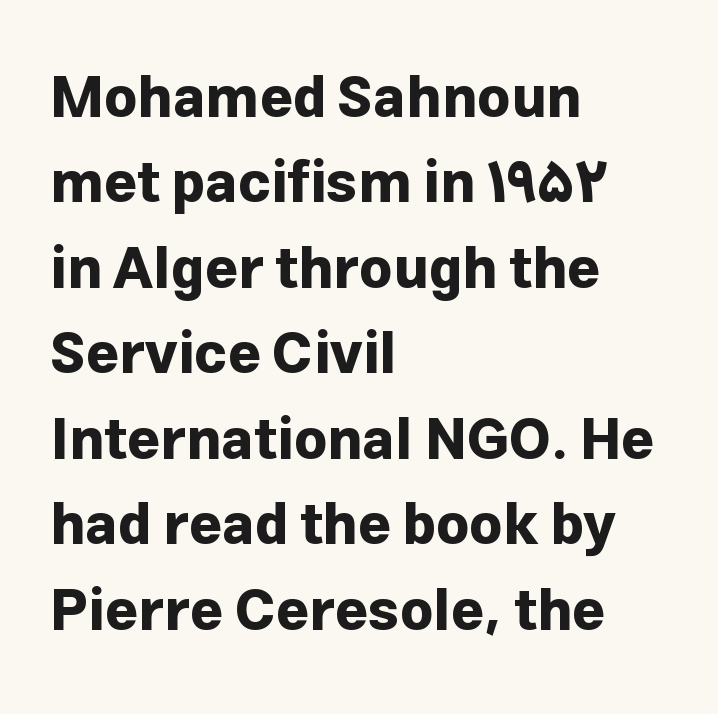
The image shows 57 px bold sans-serif type, upright; set left-aligned, normal line spacing (1.5x), normal letter spacing, not underlined; low stroke contrast and a medium x-height.
